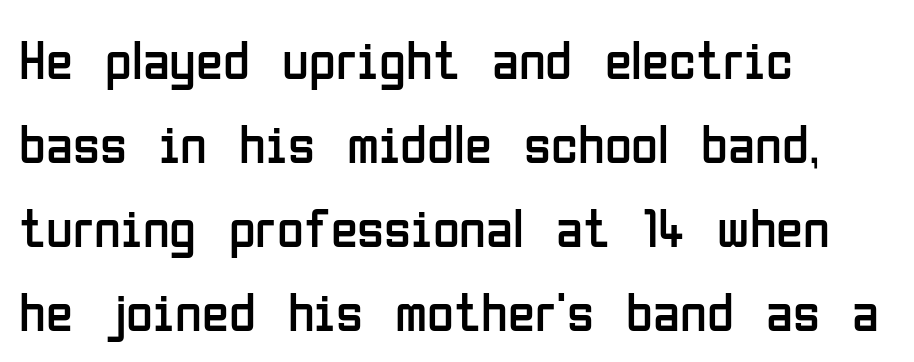
Each row of text sits above clean, open space. The passage shown is typeset with a sans-serif family. Notice how descenders clear the ascenders below comfortably — that's standard leading. Varying glyph widths throughout — classic text-font behaviour.
